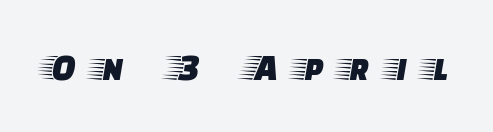
Looks like regular typesetting: each glyph gets only the width it needs. Just letters on the line, the space beneath them empty. Regarding serifs, this sample has them. A typesetter would call this heavily tracked-out type.
